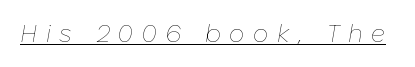
The image shows 24 px text type, italic (leaning right); set unusually wide letter spacing (+0.36 em), underlined.
